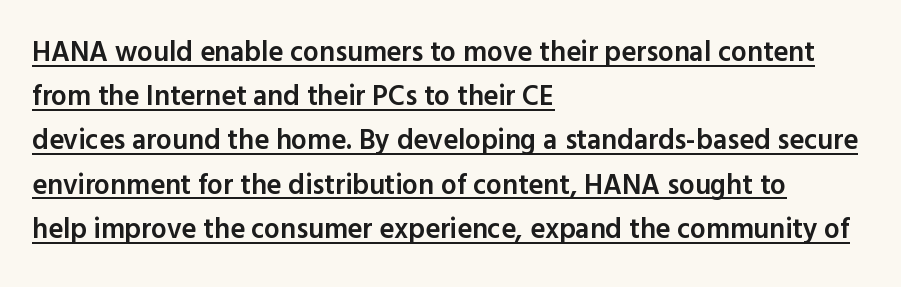
{"serif": "no", "italic": "no", "bold": "semi", "weight": "semibold", "width": "normal", "x_height": "medium", "monospaced": "no", "underline": "yes", "align": "left", "line_spacing": "normal", "line_spacing_ratio": 1.58, "letter_spacing": "normal", "letter_spacing_em": 0.0, "glyph_px": 28}
